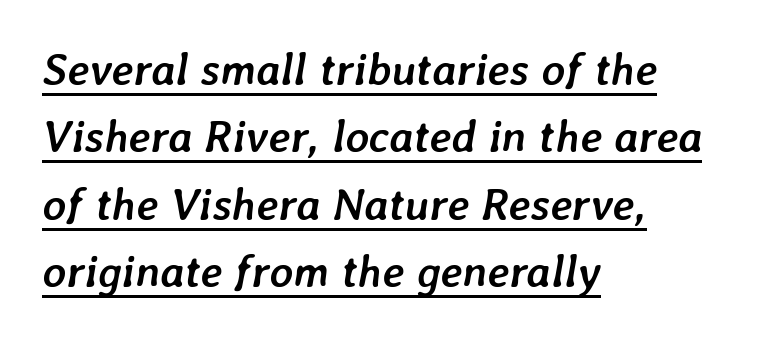
{"italic": "yes", "lean": "right", "slant_degrees": 7, "bold": "yes", "weight": "semibold", "width": "normal", "stroke_contrast": "low", "x_height": "medium", "monospaced": "no", "underline": "yes", "align": "left", "line_spacing": "normal", "line_spacing_ratio": 1.5, "letter_spacing": "normal", "letter_spacing_em": 0.0, "glyph_px": 45}
